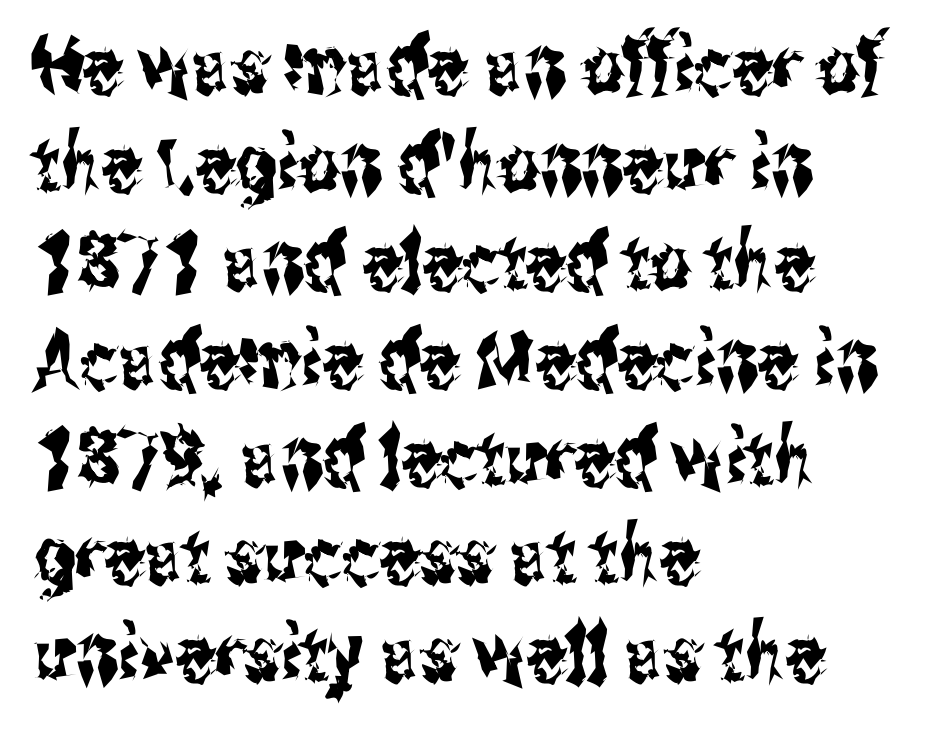
Font category for this specimen: sans-serif. Each line starts at the same left margin while the right side varies. Think of a printed novel: that variable character pitch is what you see here. The line texture is even and compact thanks to regular tracking. Quick note: underline off.
